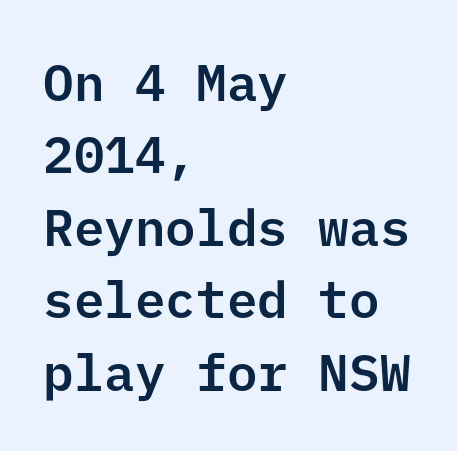
The rows are spaced the way most documents space them. The letters sit at their default tracking, neither squeezed nor spread. Check where the strokes stop: nothing finishes them off — pure sans. A typesetter would mark this as roman, not italic. Each line starts at the same left margin while the right side varies. The space directly below the letters is spotless.
